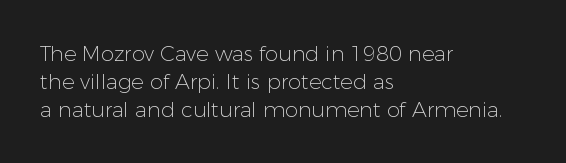
{"italic": "no", "bold": "no", "underline": "no", "align": "left", "line_spacing": "normal", "line_spacing_ratio": 1.33, "letter_spacing": "normal", "letter_spacing_em": 0.0, "glyph_px": 21}
